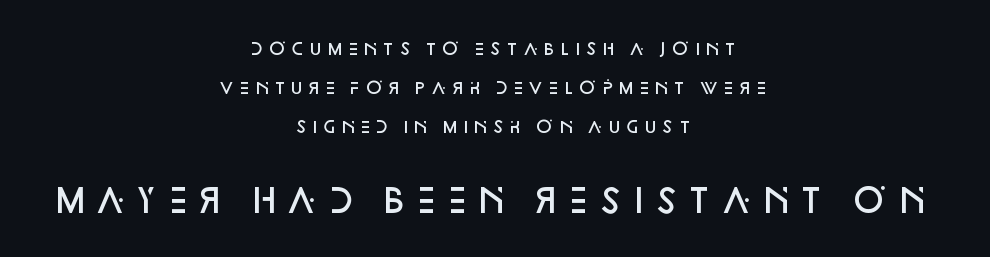
Q: Is the text bold? A: Semi-bold.
Q: Is the text italic (slanted)? A: No, it is upright.
Q: Is the typeface a serif or a sans-serif typeface? A: Sans-serif.
Q: Is the text underlined? A: No.
Q: How is the paragraph aligned? A: Centered.
Q: Is the spacing between lines tight, normal or loose? A: Loose.
Q: Which block of text is set in a larger size, the first (top) or the second (bottom)? A: The second (bottom) one.
Q: Width (condensed, normal, or wide)? A: Normal.
Q: Stroke contrast? A: Low.
Q: x-height? A: Large.
Q: Monospaced? A: No.
